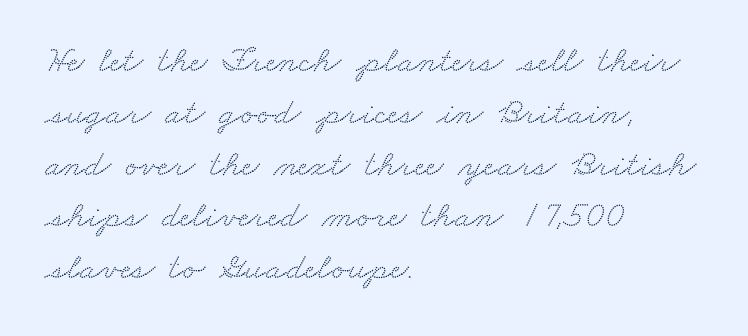
The image shows 37 px wide serif type; set left-aligned, normal line spacing (1.4x), normal letter spacing, not underlined; medium stroke contrast and a small x-height.
